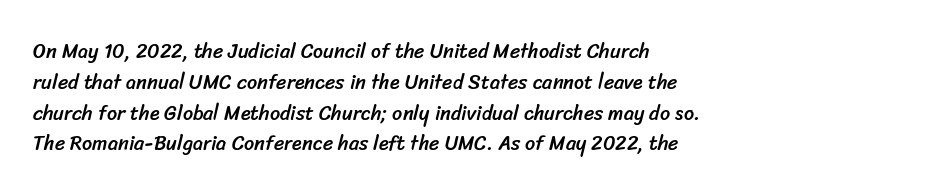
{"underline": "no", "align": "left", "line_spacing": "normal", "line_spacing_ratio": 1.54, "letter_spacing": "normal", "letter_spacing_em": 0.0, "glyph_px": 20}
